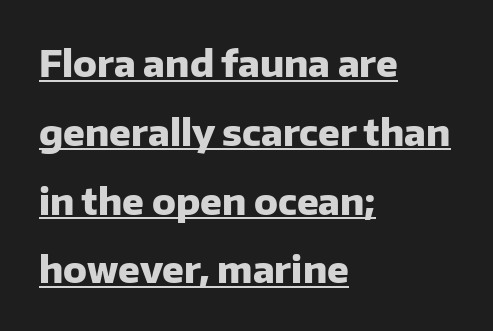
The passage shown stacks its lines with a broad gap. The paragraph has a hard left edge and a soft right edge. The lettering stays uniformly vertical, giving the passage a roman look. Letter spacing: default.
